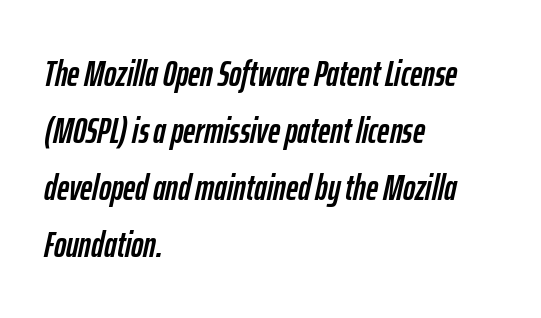
The words here are not underlined. The face used here is proportionally spaced, like ordinary book or web type. Observe the ordinary spacing: letters are neighbours, not strangers. The leading is moderate, giving the passage an even texture. These lines were composed using italics. Left-aligned paragraph, ragged on the right.
